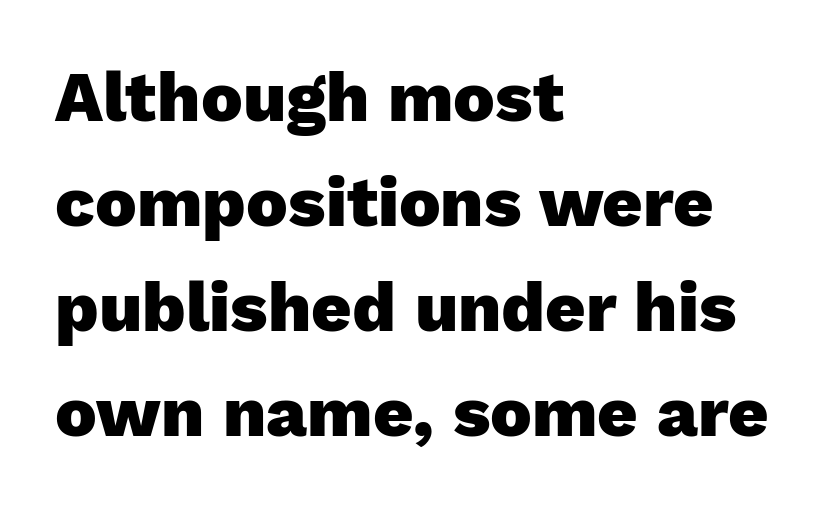
Interline gaps are of average width in this sample. The letters advance in unequal steps, a hallmark of proportional type. This rendering features lettering with no underline. Every stem runs plumb, perpendicular to the baseline. Nothing sits at the stroke ends, so this counts as sans-serif.
